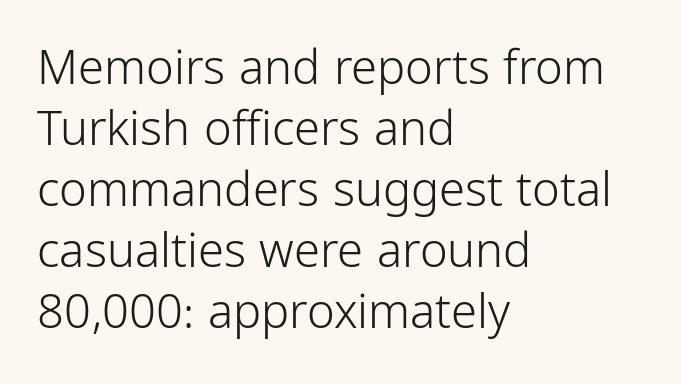
The image shows 47 px light, condensed sans-serif type, upright; set left-aligned, normal line spacing (1.3x), normal letter spacing, not underlined; low stroke contrast and a medium x-height.
